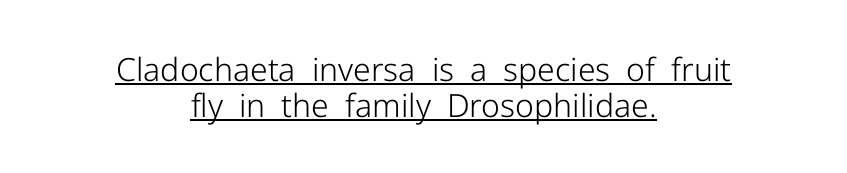
The passage shown is underscored from start to finish. The weight tops out at a normal text grade. Notice how the stems are strictly vertical — no italics here. Compared with typical paragraphs, the rows here are closer together.
